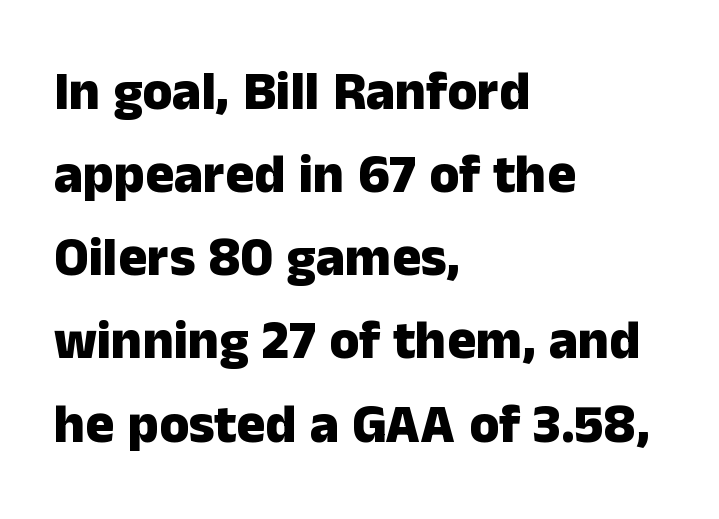
{"serif": "no", "italic": "no", "bold": "yes", "weight": "heavy", "width": "normal", "stroke_contrast": "low", "x_height": "medium", "monospaced": "no", "underline": "no", "align": "left", "line_spacing": "normal", "line_spacing_ratio": 1.54, "letter_spacing": "normal", "letter_spacing_em": 0.0, "glyph_px": 54}
